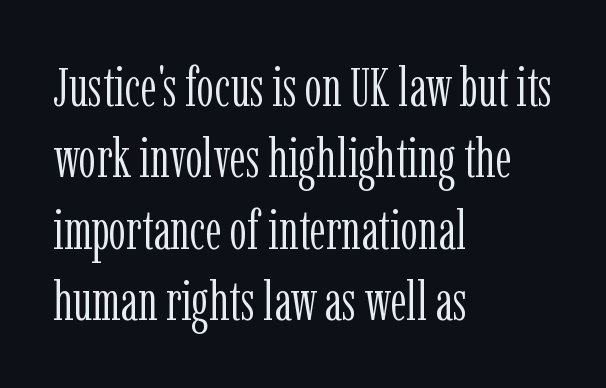
The image shows 55 px light, condensed serif type, upright; set left-aligned, normal line spacing (1.3x), normal letter spacing, not underlined; low stroke contrast and a medium x-height.
